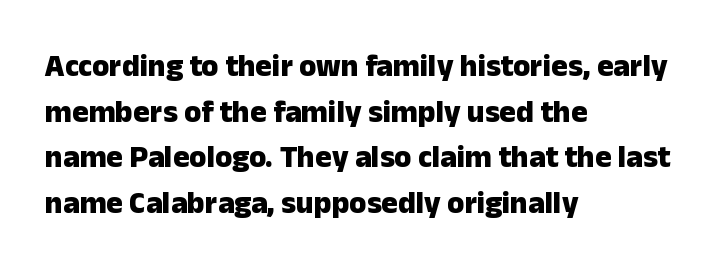
Q: Is the text bold? A: Yes.
Q: Is the text italic (slanted)? A: No, it is upright.
Q: Is the typeface a serif or a sans-serif typeface? A: Sans-serif.
Q: Is the text underlined? A: No.
Q: How is the paragraph aligned? A: Left-aligned.
Q: Is the spacing between letters normal or unusually wide? A: Normal.
Q: Is the spacing between lines tight, normal or loose? A: Normal.
Q: Width (condensed, normal, or wide)? A: Normal.
Q: Stroke contrast? A: Low.
Q: x-height? A: Medium.
Q: Monospaced? A: No.
